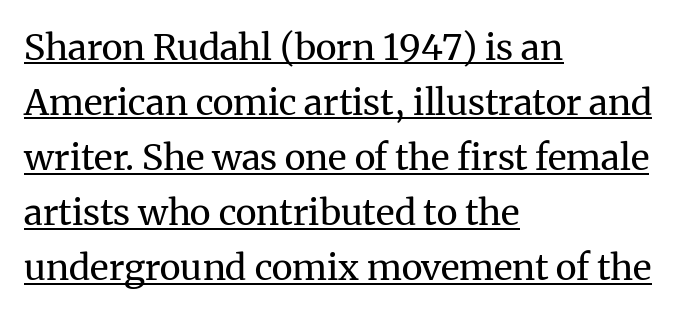
{"serif": "yes", "italic": "no", "bold": "no", "weight": "regular", "width": "normal", "stroke_contrast": "medium", "x_height": "medium", "monospaced": "no", "underline": "yes", "align": "left", "line_spacing": "normal", "line_spacing_ratio": 1.53, "letter_spacing": "normal", "letter_spacing_em": 0.0, "glyph_px": 36}
